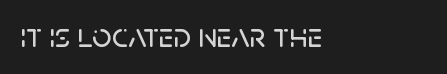
{"serif": "no", "italic": "no", "width": "normal", "stroke_contrast": "low", "x_height": "large", "monospaced": "no", "underline": "no", "align": "left", "letter_spacing": "normal", "letter_spacing_em": 0.0, "glyph_px": 34}
